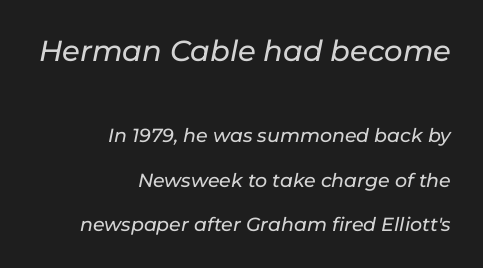
The image shows 29 px text type, italic (leaning right); set right-aligned, loose line spacing (2.34x), normal letter spacing, not underlined; the first (top) block is 1.53x larger; low stroke contrast and a medium x-height.
